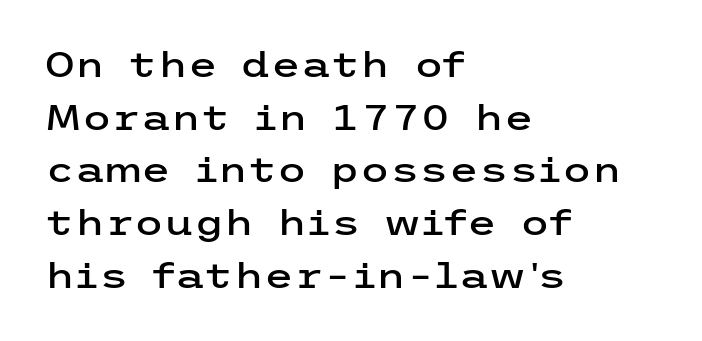
{"serif": "no", "italic": "no", "width": "wide", "stroke_contrast": "low", "x_height": "medium", "underline": "no", "align": "left", "line_spacing": "normal", "line_spacing_ratio": 1.55, "letter_spacing": "normal", "letter_spacing_em": 0.0, "glyph_px": 34}
